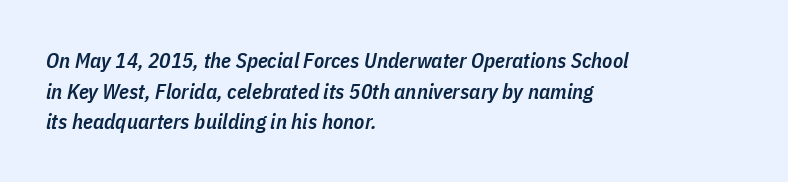
The font's italic variant was chosen for this text. Decoration check: the copy has no underline. Compared with typical body copy, the letter spacing here is the same. The passage shown stacks its lines at a standard gap.
